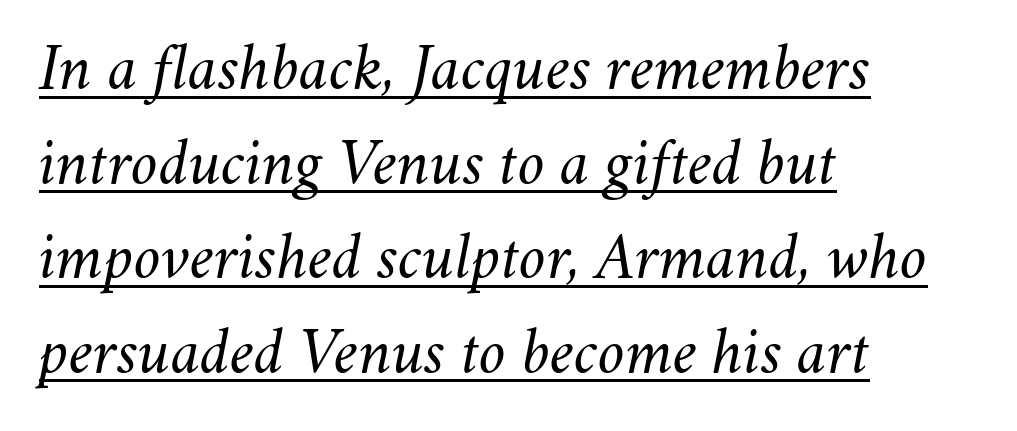
The image shows 68 px light type, italic (leaning right); set left-aligned, normal line spacing (1.39x), normal letter spacing, underlined; medium stroke contrast and a small x-height.
